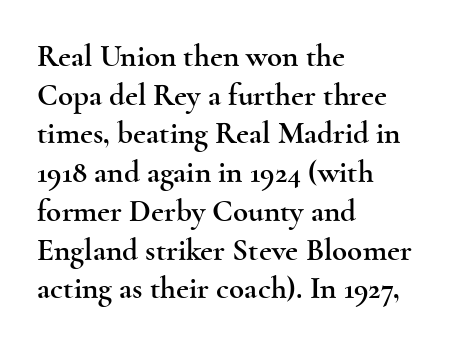
Descender tails drop into unmarked territory. The letterforms sit shoulder to shoulder at normal distance. Designer's note — italics off, roman on. The rag falls on the right side of this text block.
